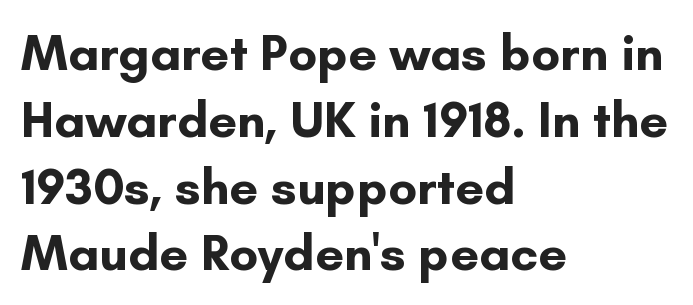
Q: Is the text bold? A: Yes.
Q: Is the text italic (slanted)? A: No, it is upright.
Q: Is the typeface a serif or a sans-serif typeface? A: Sans-serif.
Q: Is the text underlined? A: No.
Q: How is the paragraph aligned? A: Left-aligned.
Q: Is the spacing between letters normal or unusually wide? A: Normal.
Q: Is the spacing between lines tight, normal or loose? A: Normal.
Q: Width (condensed, normal, or wide)? A: Normal.
Q: Stroke contrast? A: Low.
Q: x-height? A: Small.
Q: Monospaced? A: No.
